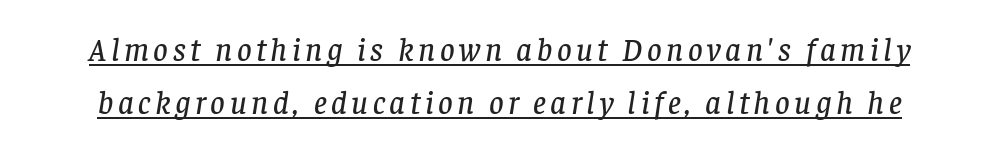
The image shows 32 px serif type, italic (leaning right); set normal line spacing (1.65x), underlined; low stroke contrast and a large x-height.
